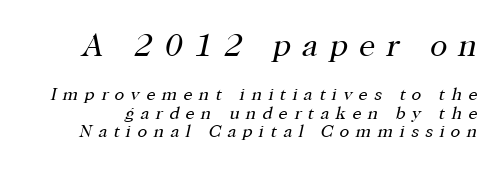
Italic: yes, the glyphs are oblique. Loose tracking; the words dissolve into strings of separated letters. The vertical gap from one line to the next is small. The passage shown is not bold in any degree. Little horizontal feet cap the strokes, marking this as serif type.
